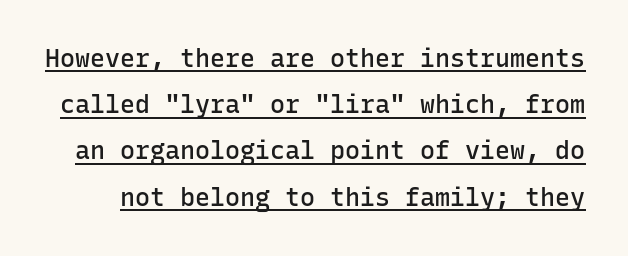
The image shows 25 px text type, upright; set line spacing 1.85x, normal letter spacing, underlined.
